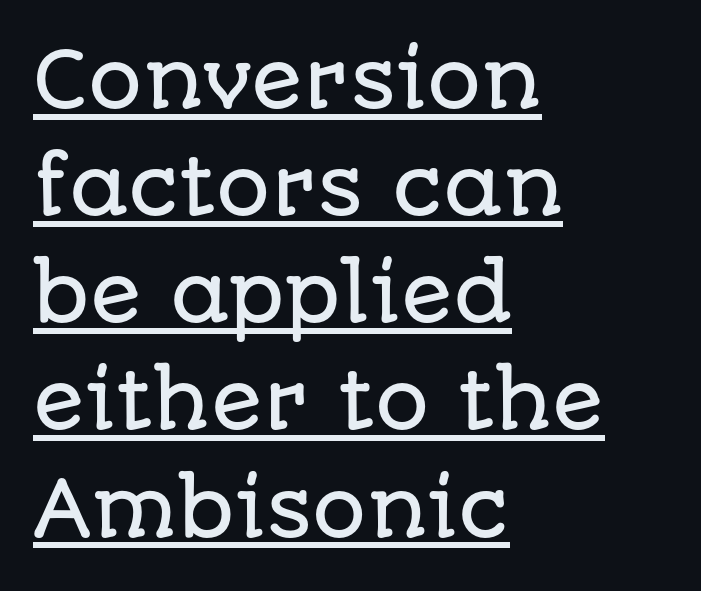
Q: Is the text italic (slanted)? A: No, it is upright.
Q: Is the typeface a serif or a sans-serif typeface? A: Sans-serif.
Q: Is the text underlined? A: Yes.
Q: How is the paragraph aligned? A: Left-aligned.
Q: Is the spacing between letters normal or unusually wide? A: Normal.
Q: Is the spacing between lines tight, normal or loose? A: Normal.
Q: Width (condensed, normal, or wide)? A: Normal.
Q: Stroke contrast? A: Low.
Q: x-height? A: Large.
Q: Monospaced? A: No.
